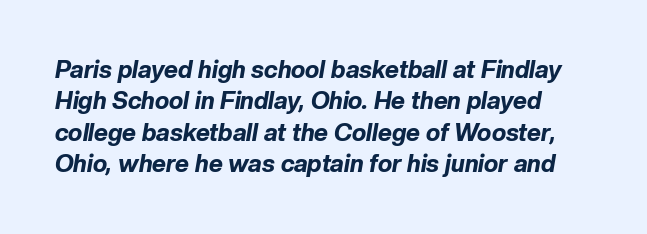
The image shows 24 px bold type, italic (leaning right); set normal line spacing (1.31x), normal letter spacing, not underlined.
